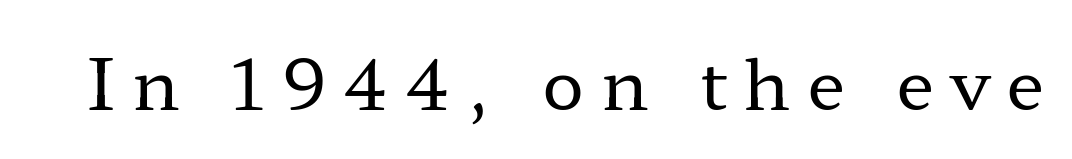
Type style note: has serifs. This is roman type, the default non-slanted kind. Stroke mass is kept to a normal reading level or below. Varying glyph widths throughout — classic text-font behaviour.
